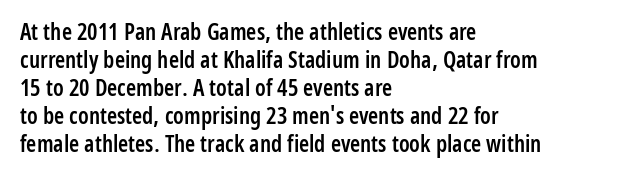
Alignment: flush left. Short note: letters normally spaced. The space directly below the letters is spotless. It's the straight-up-and-down kind of type. Stroke thickness is moderately raised; the sample reads as semibold.
